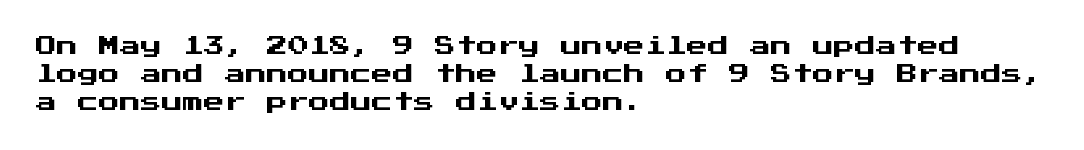
{"italic": "no", "underline": "no", "align": "left", "line_spacing": "normal", "line_spacing_ratio": 1.34, "letter_spacing": "normal", "letter_spacing_em": 0.0, "glyph_px": 21}
